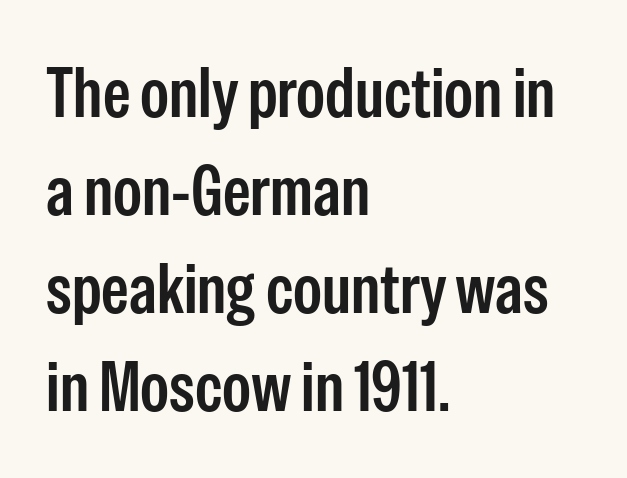
The image shows 70 px semibold, condensed sans-serif type, upright; set left-aligned, normal line spacing (1.4x), normal letter spacing, not underlined; low stroke contrast and a medium x-height.
